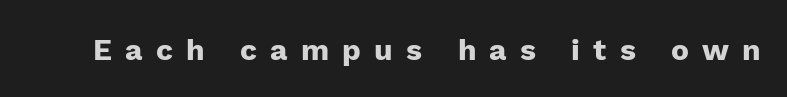
Q: Is the text bold? A: Yes.
Q: Is the text italic (slanted)? A: No, it is upright.
Q: Is the typeface a serif or a sans-serif typeface? A: Sans-serif.
Q: Is the text underlined? A: No.
Q: Is the spacing between letters normal or unusually wide? A: Unusually wide.
Q: Width (condensed, normal, or wide)? A: Normal.
Q: Stroke contrast? A: Low.
Q: x-height? A: Medium.
Q: Monospaced? A: No.
